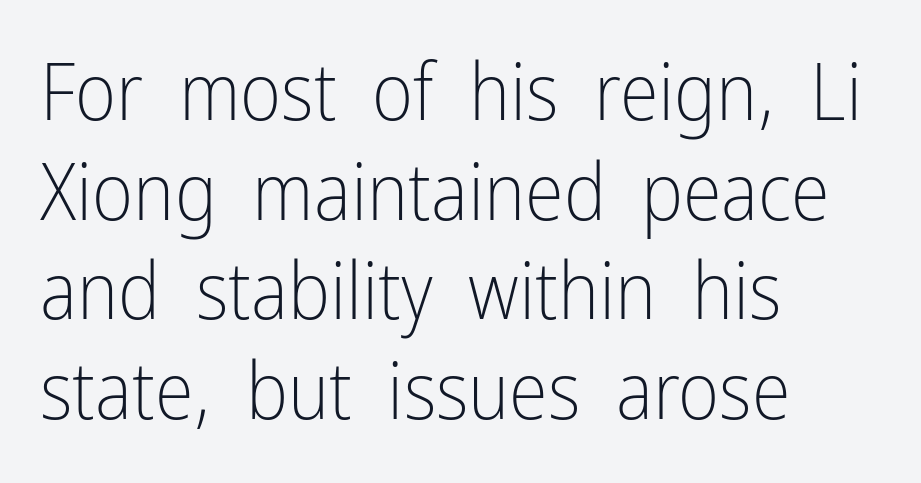
The image shows 79 px light, condensed sans-serif type, upright; set left-aligned, normal line spacing (1.26x), normal letter spacing, not underlined; low stroke contrast and a medium x-height.
